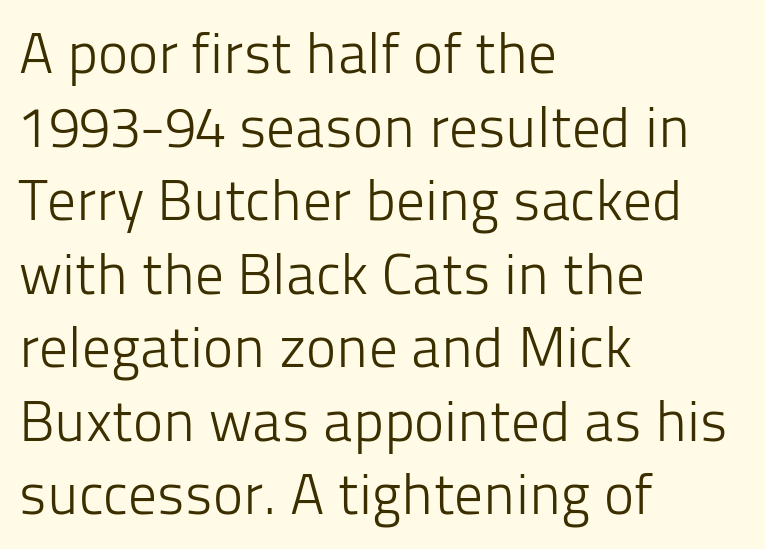
The image shows 57 px light sans-serif type, upright; set left-aligned, normal line spacing (1.29x), normal letter spacing, not underlined; low stroke contrast and a medium x-height.
